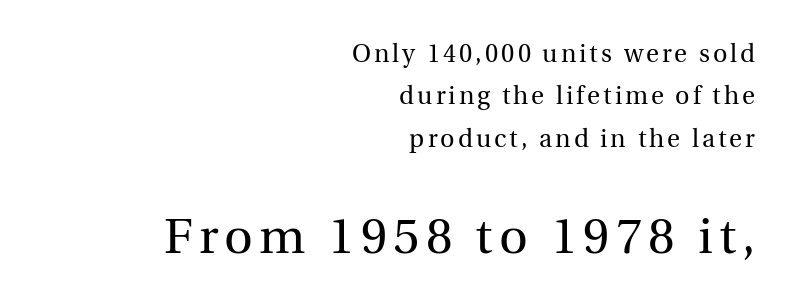
All the whitespace from short lines collects on the left. The typesetting does not lean heavy: it is not bold. You can tell it's not italic because the verticals are truly vertical. Little horizontal feet cap the strokes, marking this as serif type. Has an underline been added? It has not.
